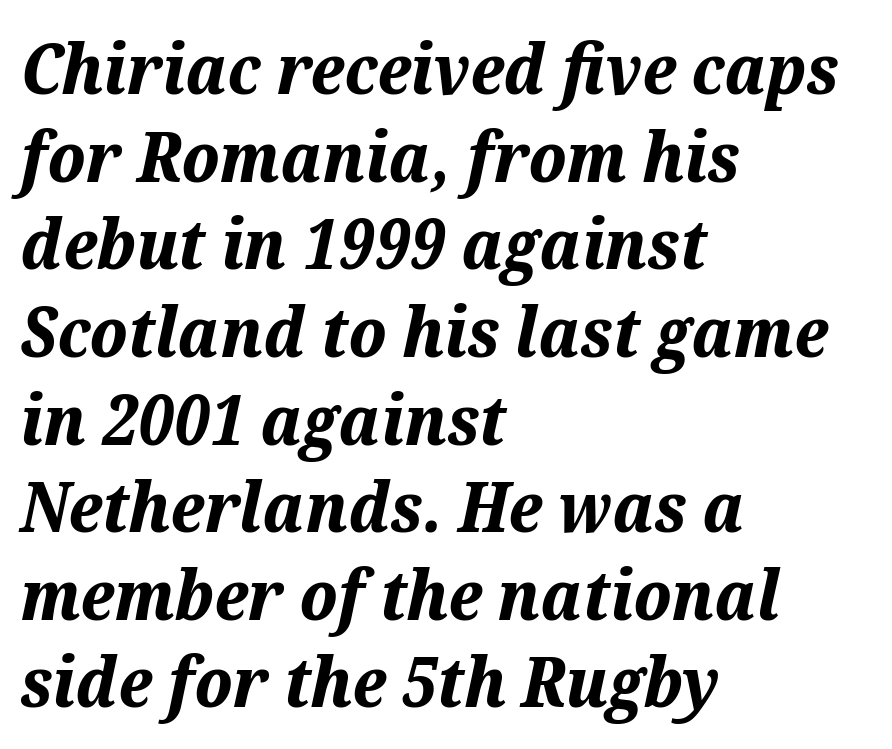
Decoration check: the copy has no underline. How would I describe the line gaps? Plain and ordinary. Weight check: bold — yes, fully. Glyph-to-glyph distance matches everyday printed text. Think of a printed novel: that variable character pitch is what you see here. This is oblique type, the kind used for emphasis or titles.
